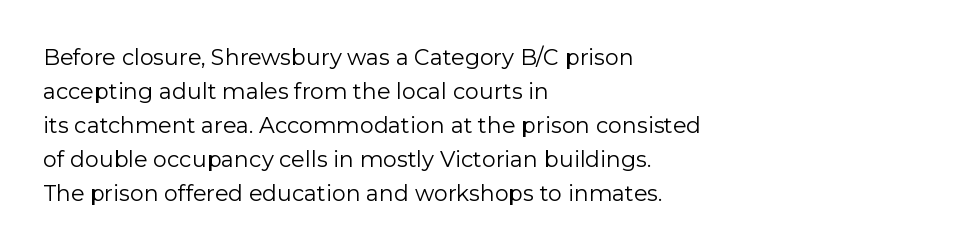
Q: Is the text bold? A: No.
Q: Is the text italic (slanted)? A: No, it is upright.
Q: Is the text underlined? A: No.
Q: How is the paragraph aligned? A: Left-aligned.
Q: Is the spacing between letters normal or unusually wide? A: Normal.
Q: Is the spacing between lines tight, normal or loose? A: Normal.
